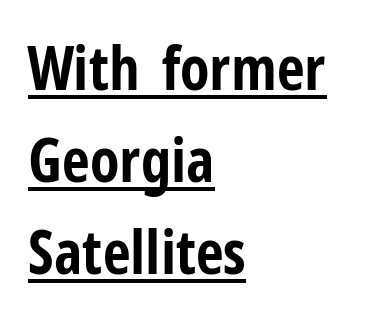
{"serif": "no", "italic": "no", "bold": "yes", "weight": "bold", "width": "condensed", "stroke_contrast": "low", "x_height": "medium", "monospaced": "no", "underline": "yes", "align": "left", "line_spacing": "normal", "line_spacing_ratio": 1.51, "letter_spacing": "normal", "letter_spacing_em": 0.0, "glyph_px": 61}
